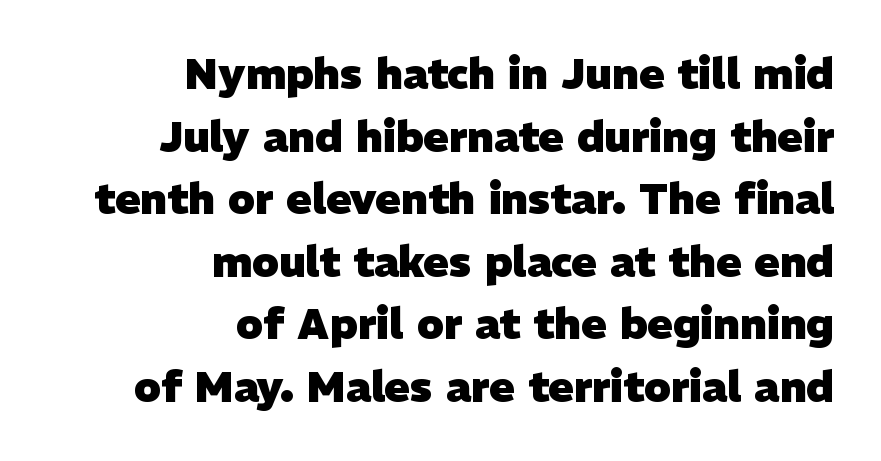
Q: Is the text bold? A: Yes.
Q: Is the typeface a serif or a sans-serif typeface? A: Sans-serif.
Q: Is the text underlined? A: No.
Q: How is the paragraph aligned? A: Right-aligned.
Q: Is the spacing between letters normal or unusually wide? A: Normal.
Q: Is the spacing between lines tight, normal or loose? A: Normal.
Q: Width (condensed, normal, or wide)? A: Normal.
Q: Stroke contrast? A: Low.
Q: x-height? A: Medium.
Q: Monospaced? A: No.
